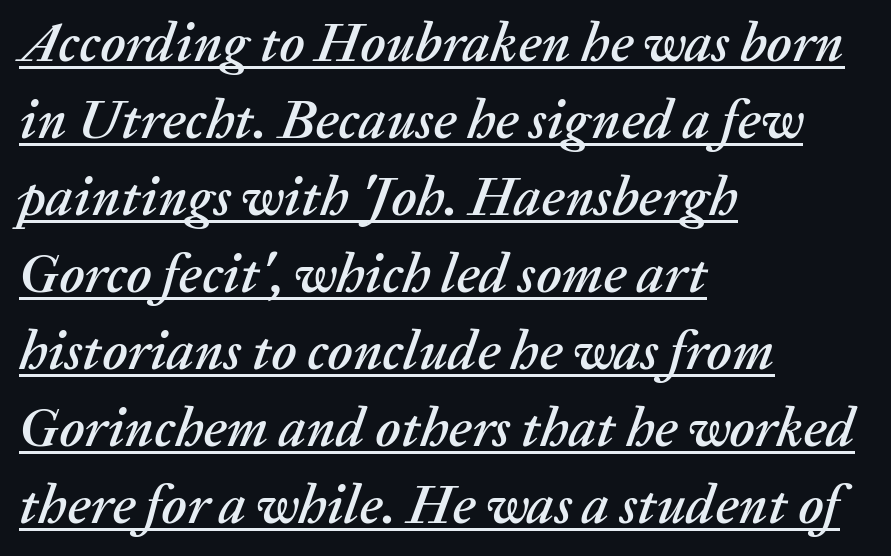
The image shows 55 px text type, italic (leaning right); set left-aligned, normal line spacing (1.4x), normal letter spacing, underlined; medium stroke contrast and a medium x-height.
